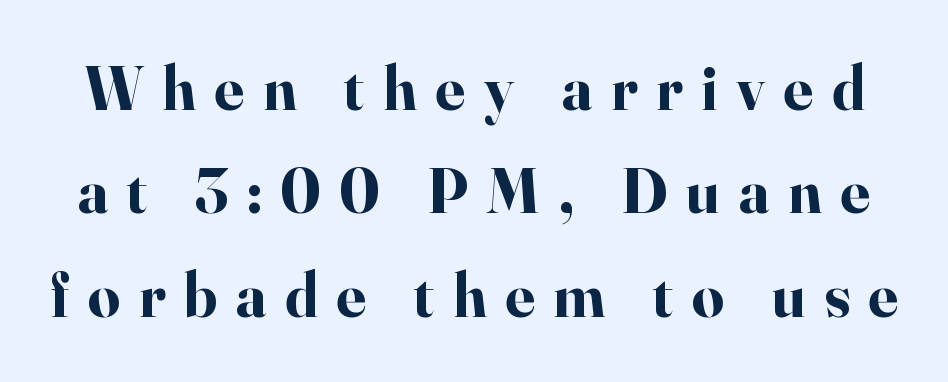
This rendering features lettering with no underline. The passage shown is typed in a proportional face where columns would drift. Summary of weight: heavy, a full bold. What stands out about the letter spacing? Its width — letters are far apart. Students, observe: this is what conventionally led text looks like.
